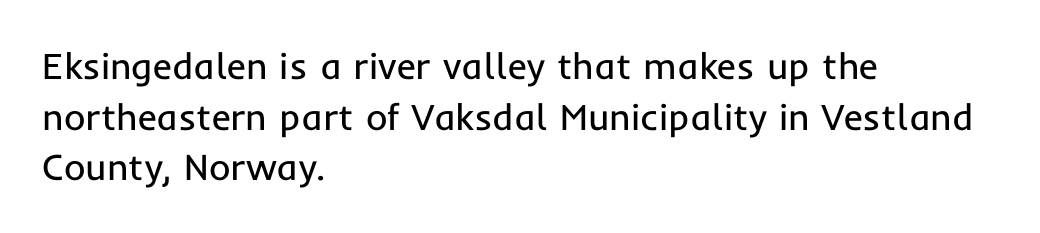
Q: Is the text bold? A: No.
Q: Is the text italic (slanted)? A: No, it is upright.
Q: Is the typeface a serif or a sans-serif typeface? A: Sans-serif.
Q: Is the text underlined? A: No.
Q: How is the paragraph aligned? A: Left-aligned.
Q: Is the spacing between letters normal or unusually wide? A: Normal.
Q: Is the spacing between lines tight, normal or loose? A: Normal.
Q: Width (condensed, normal, or wide)? A: Normal.
Q: Stroke contrast? A: Low.
Q: x-height? A: Medium.
Q: Monospaced? A: No.
